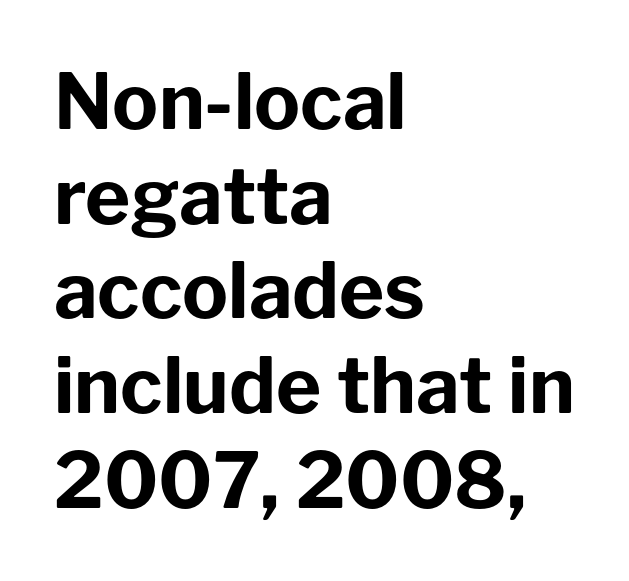
{"serif": "no", "italic": "no", "bold": "yes", "weight": "bold", "width": "normal", "stroke_contrast": "low", "x_height": "medium", "monospaced": "no", "underline": "no", "align": "left", "line_spacing_ratio": 1.23, "letter_spacing": "normal", "letter_spacing_em": 0.0, "glyph_px": 77}
